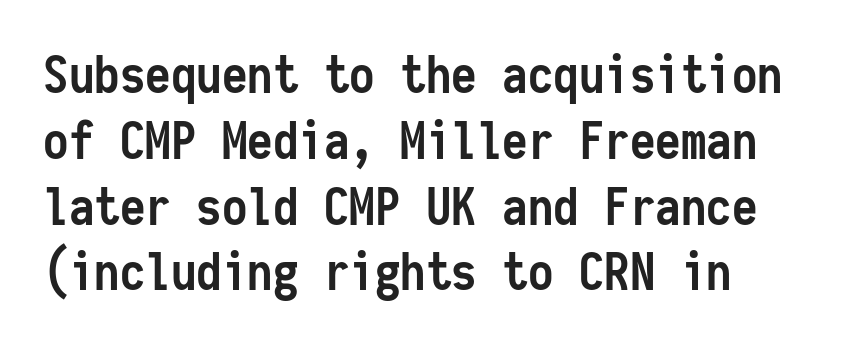
{"serif": "no", "italic": "no", "bold": "yes", "weight": "semibold", "width": "condensed", "stroke_contrast": "low", "x_height": "medium", "monospaced": "yes", "underline": "no", "align": "left", "line_spacing": "normal", "line_spacing_ratio": 1.29, "letter_spacing": "normal", "letter_spacing_em": 0.0, "glyph_px": 51}
